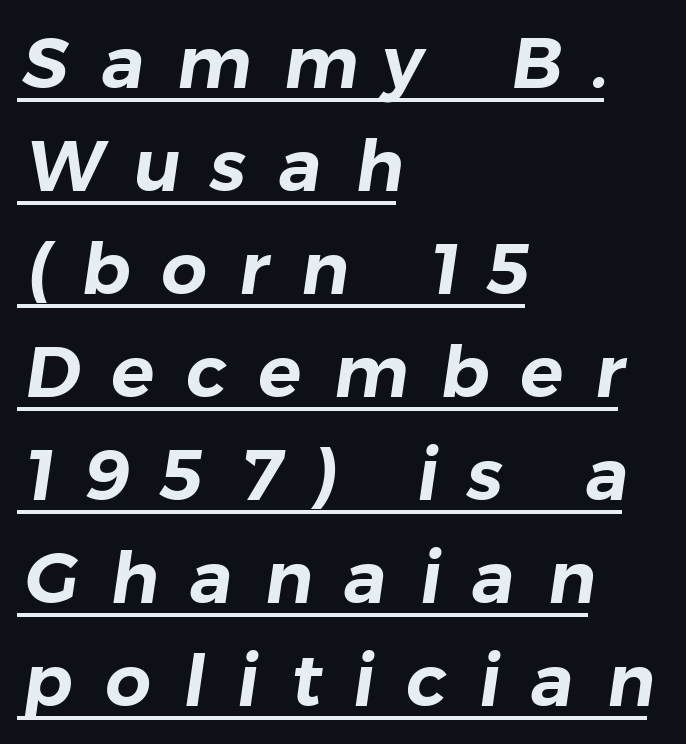
The lettering is marked with a stroke running underneath it. Each word looks stretched out because of the extra space between its letters. You can tell from the bare stems that sans-serif type was used. Notice how descenders clear the ascenders below comfortably — that's standard leading. A classic flush-left, rag-right setting is used for this passage. The letters advance in unequal steps, a hallmark of proportional type.
